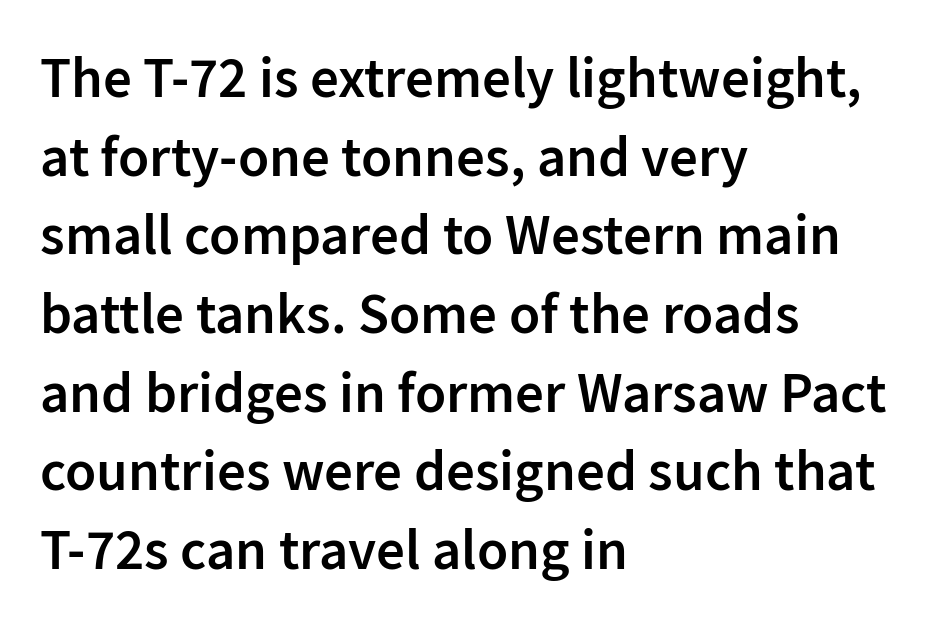
{"serif": "no", "italic": "no", "bold": "semi", "weight": "semibold", "width": "normal", "stroke_contrast": "low", "x_height": "medium", "monospaced": "no", "underline": "no", "align": "left", "line_spacing": "normal", "line_spacing_ratio": 1.38, "letter_spacing": "normal", "letter_spacing_em": 0.0, "glyph_px": 57}
